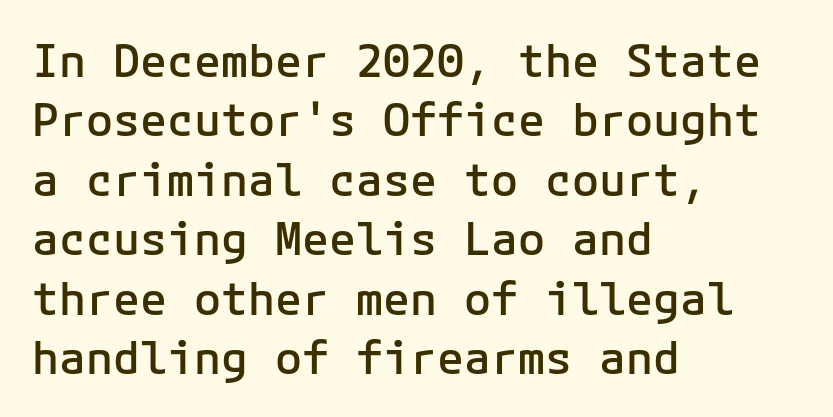
{"serif": "no", "italic": "no", "bold": "semi", "weight": "semibold", "width": "normal", "stroke_contrast": "low", "x_height": "medium", "monospaced": "yes", "underline": "no", "align": "left", "line_spacing": "normal", "line_spacing_ratio": 1.32, "letter_spacing": "normal", "letter_spacing_em": 0.0, "glyph_px": 45}
